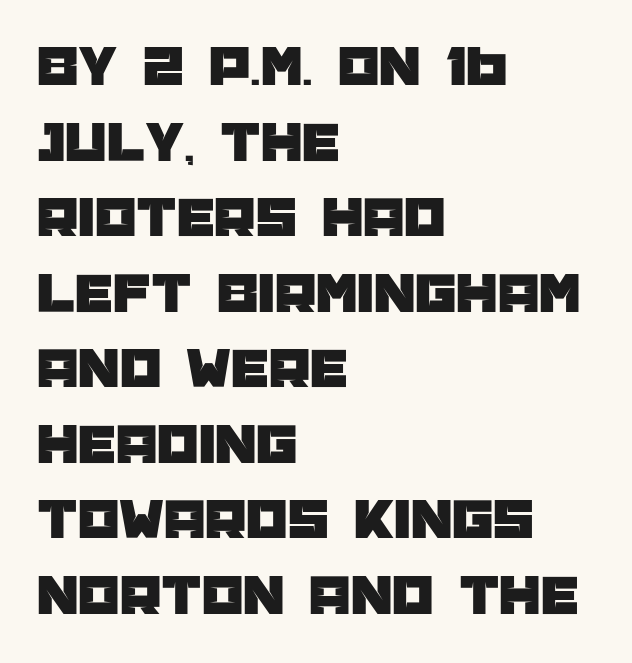
Unmarked baselines from the first word to the last. These lines stack with their left ends in a neat column. The rendering uses a moderate line-height, typical for paragraphs. This is roman type, the default non-slanted kind.
